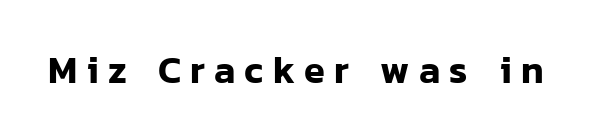
Q: Is the text italic (slanted)? A: No, it is upright.
Q: Is the typeface a serif or a sans-serif typeface? A: Sans-serif.
Q: Is the text underlined? A: No.
Q: Is the spacing between letters normal or unusually wide? A: Unusually wide.
Q: Width (condensed, normal, or wide)? A: Normal.
Q: Stroke contrast? A: Low.
Q: x-height? A: Medium.
Q: Monospaced? A: No.
